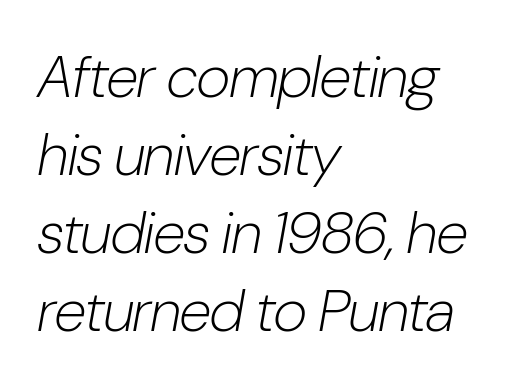
The paragraph has a hard left edge and a soft right edge. The letters look calm and open, with moderate or lighter stems. Compared with typical body copy, the letter spacing here is the same. Students, observe: this is what conventionally led text looks like.
